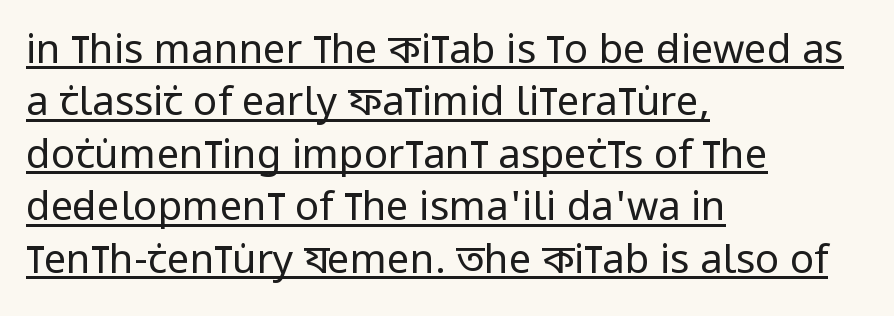
The passage is arranged the way most books set body copy — flush left. Note the varied advance widths — an 'i' is clearly narrower than an 'm'. Compared with typical body copy, the letter spacing here is the same. Beneath each row of characters lies a ruled line. Examine the stroke ends and you'll find no serifs.
